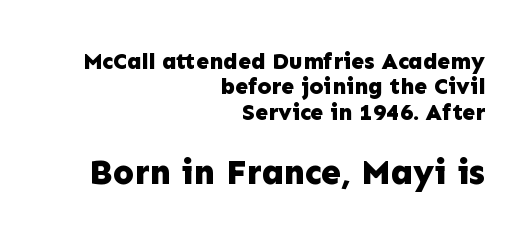
{"serif": "no", "italic": "no", "bold": "yes", "weight": "bold", "width": "normal", "stroke_contrast": "low", "x_height": "medium", "monospaced": "no", "underline": "no", "align": "right", "line_spacing": "tight", "line_spacing_ratio": 1.1, "letter_spacing": "normal", "letter_spacing_em": 0.0, "larger_block": "second", "size_ratio": 1.52, "glyph_px": 35}
